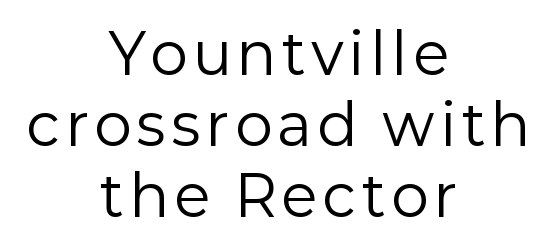
Every stem runs plumb, perpendicular to the baseline. These lines are rendered in a variable-pitch font. If you folded the block vertically in half, each line would mirror itself in length. Decoration check: the copy has no underline. The lines sit at an ordinary, default distance from one another. This is sans-serif lettering, the kind often seen on screens and signage.
